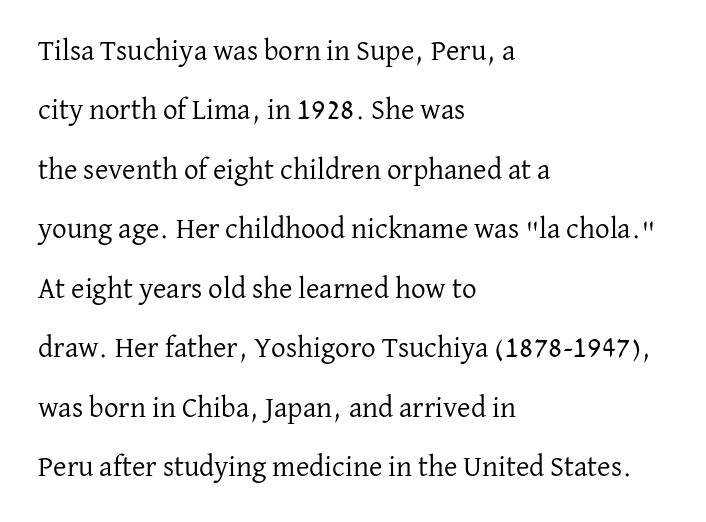
The image shows 29 px regular-weight serif type, upright; set left-aligned, loose line spacing (2.05x), normal letter spacing, not underlined; low stroke contrast and a medium x-height.
